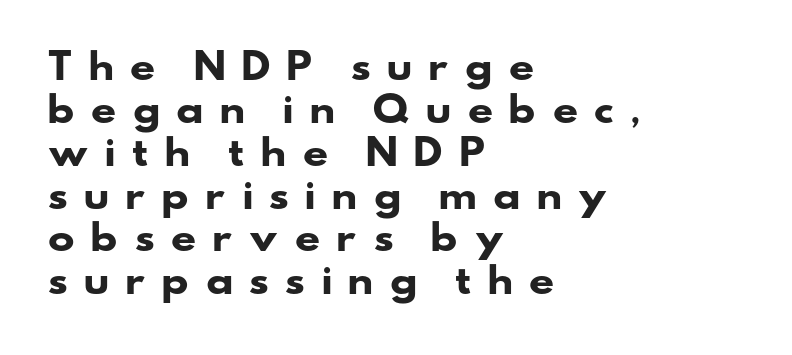
{"serif": "no", "bold": "yes", "weight": "heavy", "width": "wide", "stroke_contrast": "low", "x_height": "small", "monospaced": "no", "underline": "no", "align": "left", "line_spacing_ratio": 1.19, "letter_spacing": "wide", "letter_spacing_em": 0.41, "glyph_px": 36}
